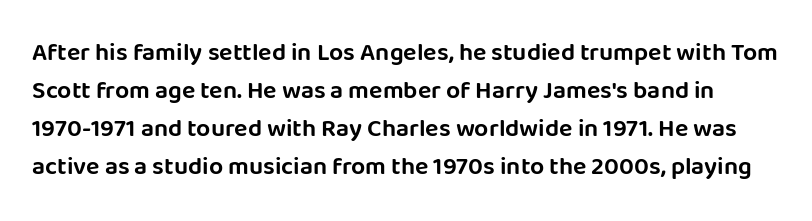
The image shows 25 px text type, upright; set normal line spacing (1.52x), normal letter spacing, not underlined.
